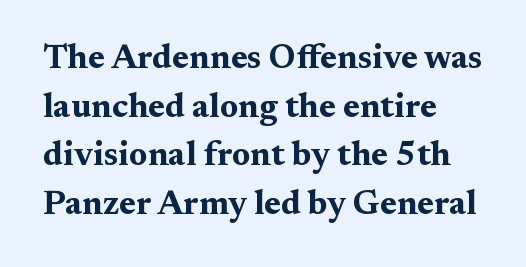
{"serif": "yes", "italic": "no", "bold": "yes", "weight": "bold", "width": "wide", "stroke_contrast": "medium", "x_height": "medium", "monospaced": "no", "underline": "no", "align": "left", "line_spacing": "normal", "line_spacing_ratio": 1.43, "letter_spacing": "normal", "letter_spacing_em": 0.0, "glyph_px": 34}
